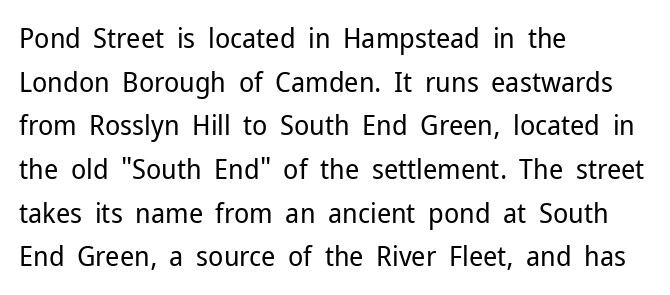
{"serif": "no", "italic": "no", "bold": "no", "weight": "regular", "width": "normal", "stroke_contrast": "low", "x_height": "medium", "monospaced": "no", "underline": "no", "align": "left", "line_spacing": "normal", "line_spacing_ratio": 1.56, "letter_spacing": "normal", "letter_spacing_em": 0.0, "glyph_px": 28}
